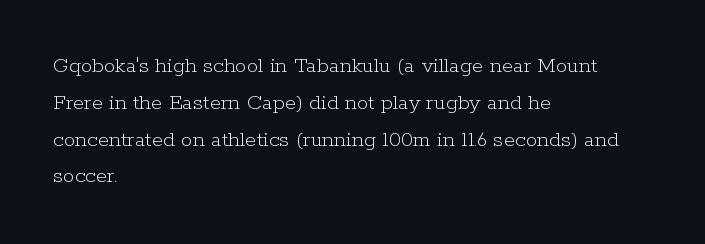
Q: Is the text bold? A: No.
Q: Is the text italic (slanted)? A: No, it is upright.
Q: Is the text underlined? A: No.
Q: How is the paragraph aligned? A: Left-aligned.
Q: Is the spacing between letters normal or unusually wide? A: Normal.
Q: Is the spacing between lines tight, normal or loose? A: Normal.
